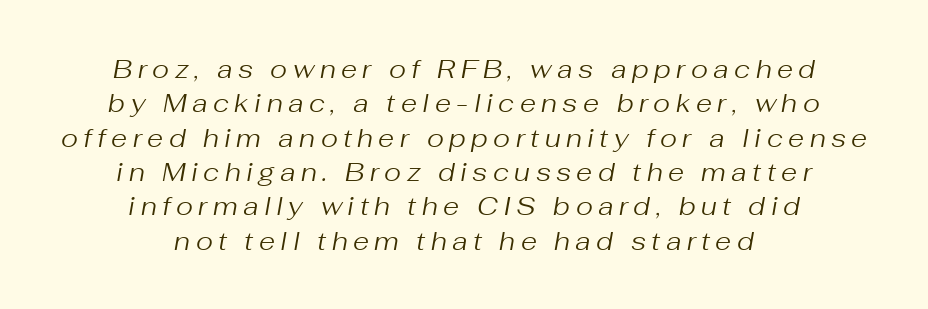
The image shows 26 px text type, italic (leaning right); set centered, normal line spacing (1.32x), unusually wide letter spacing (+0.21 em), not underlined.
